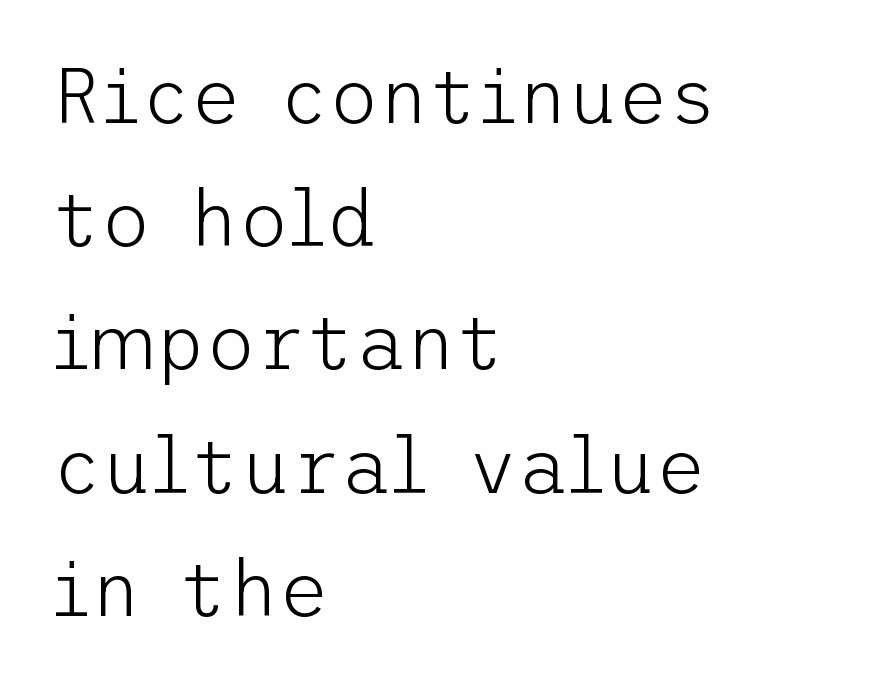
Students, observe: this is what conventionally led text looks like. Heft: none added — not bold. Lines of text with bare space underneath. Tracking here is standard; glyphs follow each other at the usual distance. Is there any slant? The stems are plumb. The text block is weighted toward the left margin, trailing off unevenly rightward.
